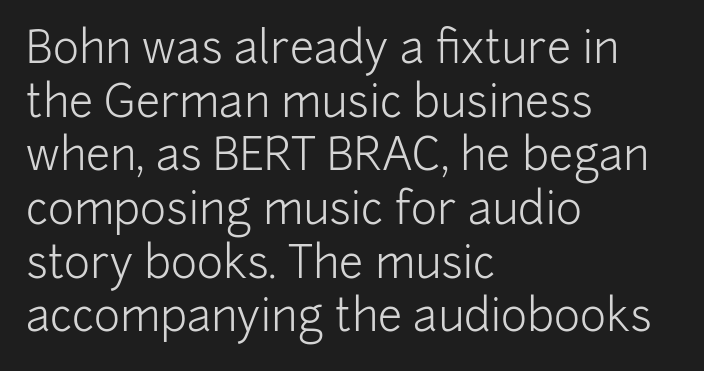
{"serif": "no", "italic": "no", "bold": "no", "weight": "light", "width": "normal", "stroke_contrast": "low", "x_height": "medium", "monospaced": "no", "underline": "no", "align": "left", "line_spacing_ratio": 1.22, "letter_spacing": "normal", "letter_spacing_em": 0.0, "glyph_px": 44}
